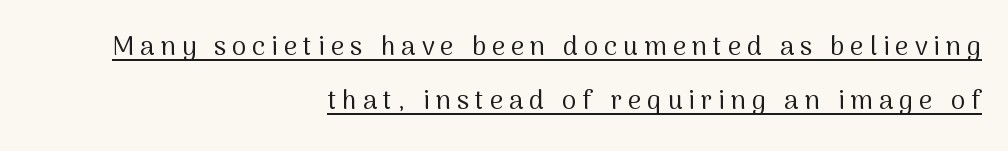
The image shows 26 px text type, upright; set right-aligned, loose line spacing (2.07x), unusually wide letter spacing (+0.23 em), underlined.
